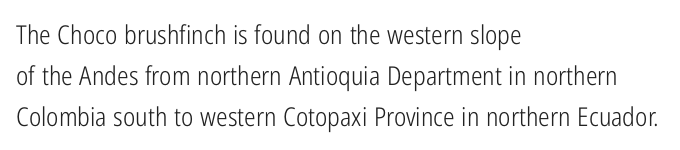
{"italic": "no", "bold": "no", "underline": "no", "align": "left", "line_spacing": "normal", "line_spacing_ratio": 1.57, "letter_spacing": "normal", "letter_spacing_em": 0.0, "glyph_px": 26}
